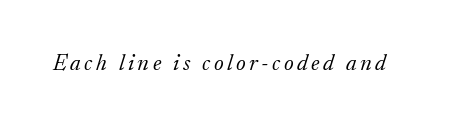
There's an unmistakable incline to the writing here. Vertical stems look standard width or narrower in stroke. This rendering features lettering with no underline.
